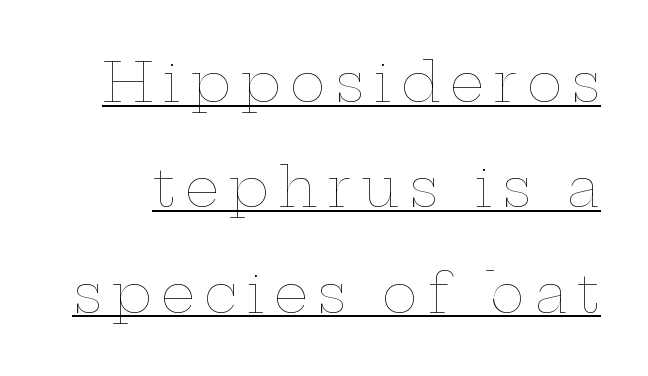
The letters stand straight up with perfectly vertical stems. Think standard paragraph weight, or any step lighter than that. Note the varied advance widths — an 'i' is clearly narrower than an 'm'. Every word sits above its own underline. One glance says open: line gaps are wider than usual.
